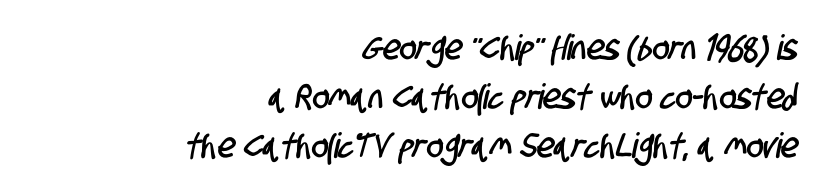
{"serif": "no", "width": "condensed", "stroke_contrast": "low", "x_height": "large", "monospaced": "no", "underline": "no", "align": "right", "line_spacing": "normal", "line_spacing_ratio": 1.4, "letter_spacing": "normal", "letter_spacing_em": 0.0, "glyph_px": 35}
